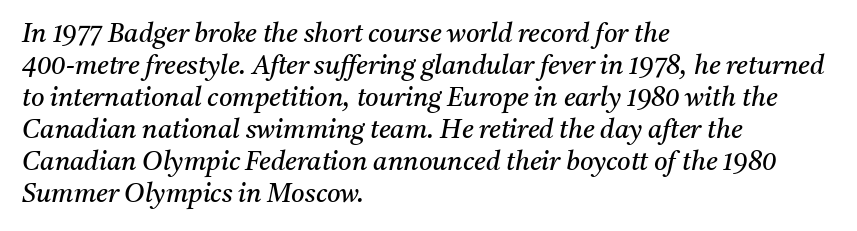
{"italic": "yes", "lean": "right", "slant_degrees": 11, "bold": "no", "underline": "no", "align": "left", "line_spacing_ratio": 1.23, "letter_spacing": "normal", "letter_spacing_em": 0.0, "glyph_px": 26}
